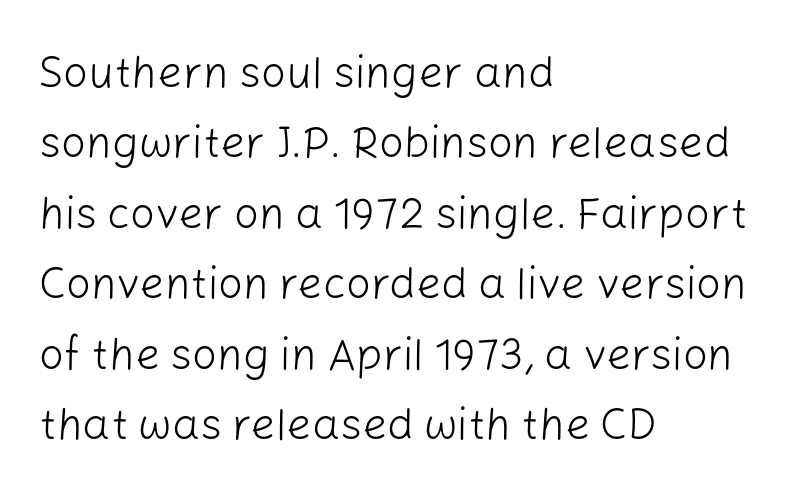
The image shows 44 px light sans-serif type, upright; set left-aligned, normal line spacing (1.6x), normal letter spacing, not underlined; low stroke contrast and a medium x-height.
